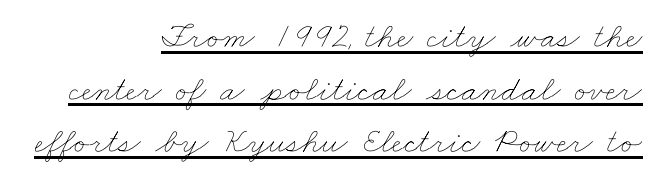
Q: Is the text bold? A: No.
Q: Is the text underlined? A: Yes.
Q: How is the paragraph aligned? A: Right-aligned.
Q: Is the spacing between letters normal or unusually wide? A: Normal.
Q: Is the spacing between lines tight, normal or loose? A: Normal.
Q: Width (condensed, normal, or wide)? A: Wide.
Q: Stroke contrast? A: Low.
Q: x-height? A: Small.
Q: Monospaced? A: No.
